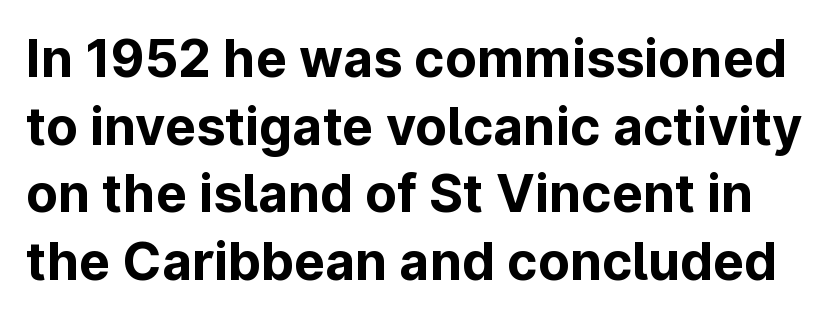
Looks like regular typesetting: each glyph gets only the width it needs. This sample uses plain, unmodified letter spacing. Notice how thick the strokes are: this is what a full bold looks like. Regarding leading, the lines here are spaced in the standard way. Bare-footed words on every line. Italic? Not at all — the glyphs are vertical.
